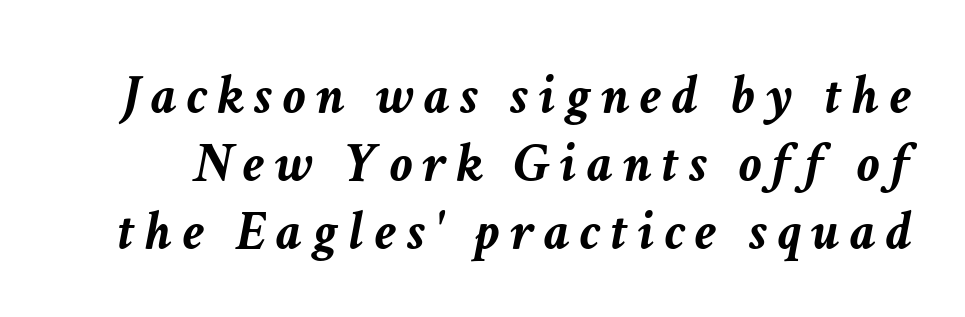
{"italic": "yes", "lean": "right", "slant_degrees": 11, "bold": "yes", "weight": "semibold", "width": "normal", "stroke_contrast": "low", "x_height": "medium", "monospaced": "no", "underline": "no", "line_spacing_ratio": 1.21, "glyph_px": 56}
